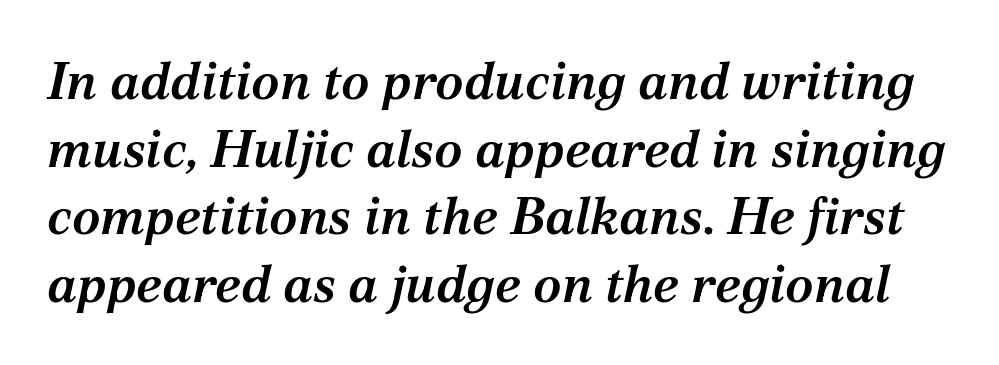
{"serif": "yes", "italic": "yes", "lean": "right", "slant_degrees": 12, "bold": "semi", "weight": "semibold", "width": "normal", "stroke_contrast": "medium", "x_height": "medium", "monospaced": "no", "underline": "no", "line_spacing": "normal", "line_spacing_ratio": 1.3, "letter_spacing": "normal", "letter_spacing_em": 0.0, "glyph_px": 52}
